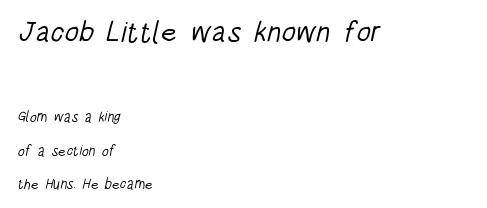
Q: Is the text bold? A: No.
Q: Is the typeface a serif or a sans-serif typeface? A: Sans-serif.
Q: Is the text underlined? A: No.
Q: How is the paragraph aligned? A: Left-aligned.
Q: Is the spacing between letters normal or unusually wide? A: Normal.
Q: Is the spacing between lines tight, normal or loose? A: Loose.
Q: Which block of text is set in a larger size, the first (top) or the second (bottom)? A: The first (top) one.
Q: Width (condensed, normal, or wide)? A: Condensed.
Q: Stroke contrast? A: Low.
Q: x-height? A: Large.
Q: Monospaced? A: No.
